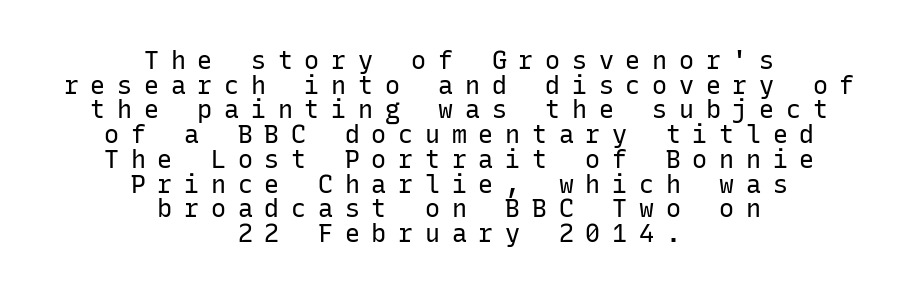
The image shows 25 px text type, upright; set centered, tight line spacing (0.99x), unusually wide letter spacing (+0.47 em), not underlined.
